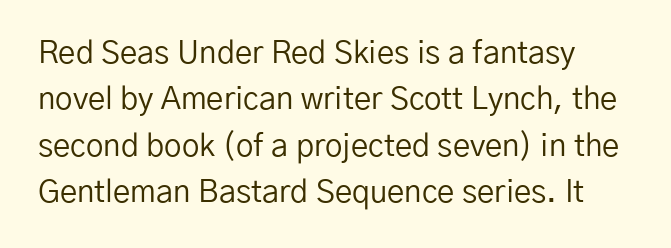
{"serif": "no", "italic": "no", "bold": "no", "weight": "regular", "width": "normal", "stroke_contrast": "low", "x_height": "medium", "monospaced": "no", "underline": "no", "line_spacing": "normal", "line_spacing_ratio": 1.5, "letter_spacing": "normal", "letter_spacing_em": 0.0, "glyph_px": 31}
